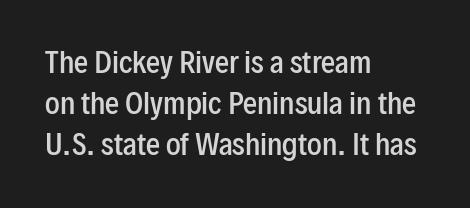
Q: Is the text bold? A: Semi-bold.
Q: Is the text italic (slanted)? A: No, it is upright.
Q: Is the typeface a serif or a sans-serif typeface? A: Sans-serif.
Q: Is the text underlined? A: No.
Q: How is the paragraph aligned? A: Left-aligned.
Q: Is the spacing between letters normal or unusually wide? A: Normal.
Q: Is the spacing between lines tight, normal or loose? A: Normal.
Q: Width (condensed, normal, or wide)? A: Condensed.
Q: Stroke contrast? A: Low.
Q: x-height? A: Medium.
Q: Monospaced? A: No.
